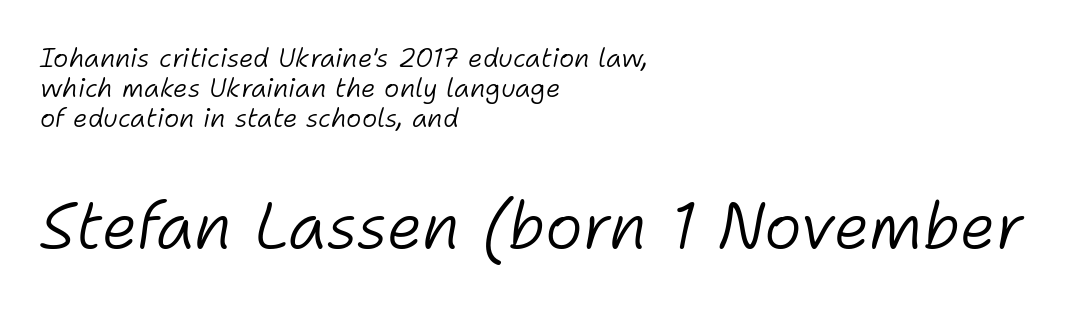
No extra ink here — the face is not bold. Think of a printed novel: that variable character pitch is what you see here. How are the letters spaced? Ordinarily, with no added tracking. Beneath every word, the page is bare. There's an unmistakable incline to the writing here. Scale increases going downward across the two blocks.
